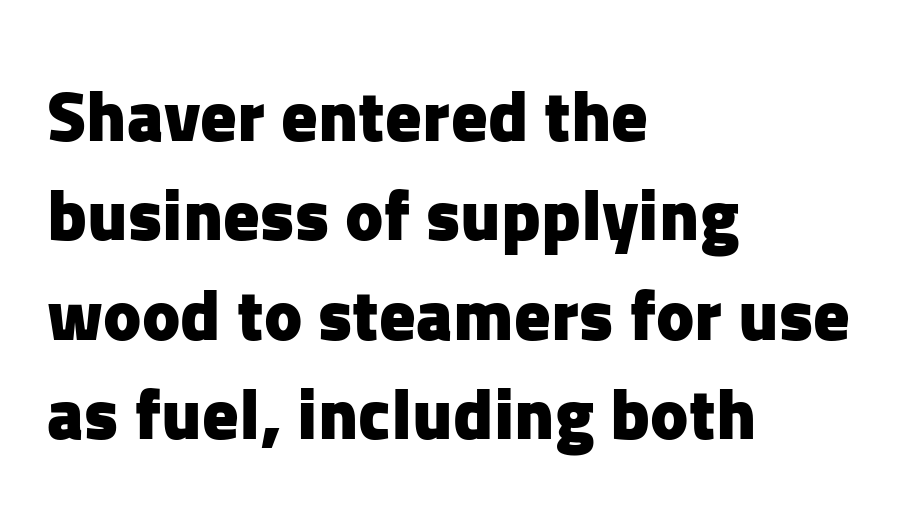
{"serif": "no", "italic": "no", "bold": "yes", "weight": "heavy", "width": "normal", "stroke_contrast": "low", "x_height": "medium", "monospaced": "no", "underline": "no", "align": "left", "line_spacing": "normal", "line_spacing_ratio": 1.38, "letter_spacing": "normal", "letter_spacing_em": 0.0, "glyph_px": 72}
